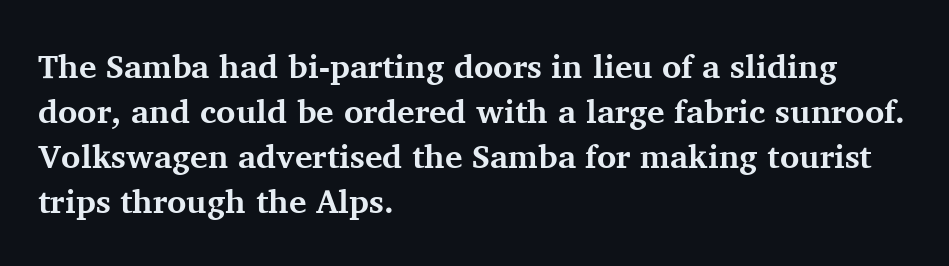
Q: Is the text bold? A: Yes.
Q: Is the text italic (slanted)? A: No, it is upright.
Q: Is the typeface a serif or a sans-serif typeface? A: Serif.
Q: Is the text underlined? A: No.
Q: How is the paragraph aligned? A: Left-aligned.
Q: Is the spacing between letters normal or unusually wide? A: Normal.
Q: Is the spacing between lines tight, normal or loose? A: Normal.
Q: Width (condensed, normal, or wide)? A: Normal.
Q: Stroke contrast? A: Medium.
Q: x-height? A: Medium.
Q: Monospaced? A: No.
